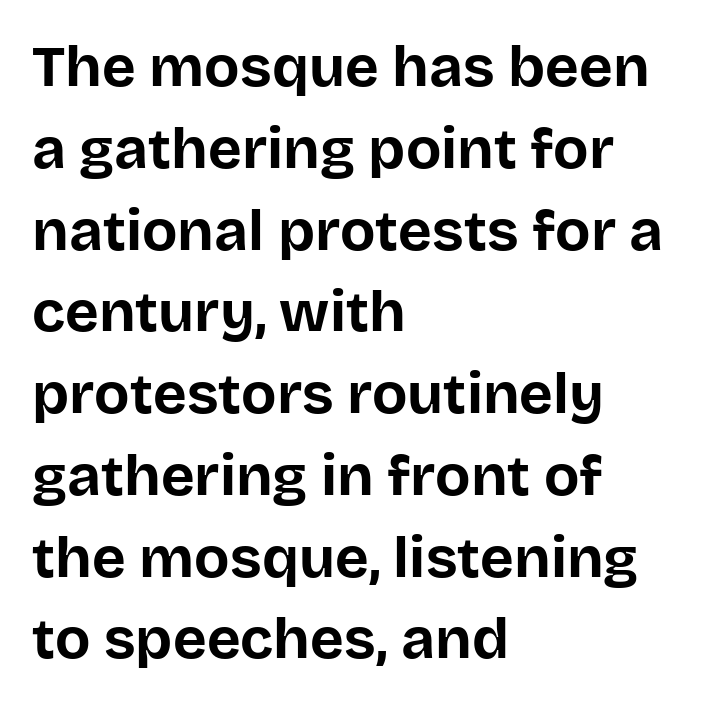
{"serif": "no", "italic": "no", "bold": "yes", "weight": "bold", "width": "normal", "stroke_contrast": "low", "x_height": "large", "monospaced": "no", "underline": "no", "align": "left", "line_spacing": "normal", "line_spacing_ratio": 1.41, "letter_spacing": "normal", "letter_spacing_em": 0.0, "glyph_px": 58}
